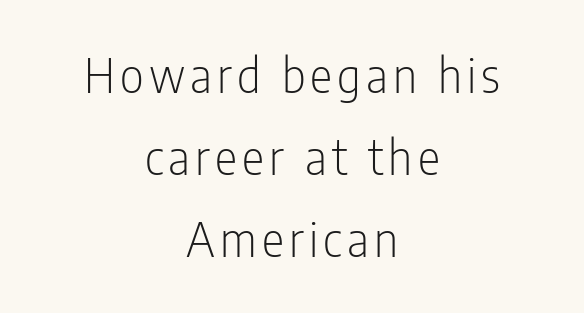
Q: Is the text bold? A: No.
Q: Is the text italic (slanted)? A: No, it is upright.
Q: Is the typeface a serif or a sans-serif typeface? A: Sans-serif.
Q: Is the text underlined? A: No.
Q: How is the paragraph aligned? A: Centered.
Q: Width (condensed, normal, or wide)? A: Condensed.
Q: Stroke contrast? A: Low.
Q: x-height? A: Medium.
Q: Monospaced? A: No.
